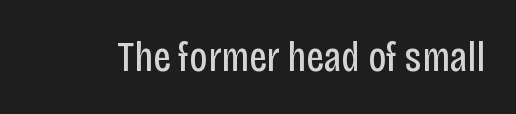
Q: Is the text bold? A: No.
Q: Is the text italic (slanted)? A: No, it is upright.
Q: Is the typeface a serif or a sans-serif typeface? A: Sans-serif.
Q: Is the text underlined? A: No.
Q: Is the spacing between letters normal or unusually wide? A: Normal.
Q: Width (condensed, normal, or wide)? A: Condensed.
Q: Stroke contrast? A: Low.
Q: x-height? A: Large.
Q: Monospaced? A: No.
